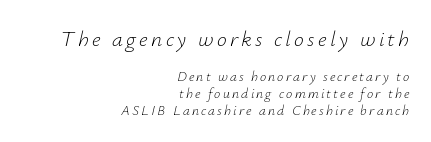
{"italic": "yes", "lean": "right", "slant_degrees": 12, "bold": "no", "underline": "no", "align": "right", "line_spacing_ratio": 1.2, "larger_block": "first", "size_ratio": 1.57, "glyph_px": 22}
